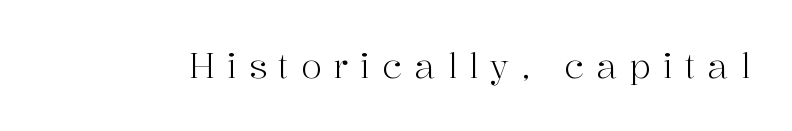
A typesetter would mark this as roman, not italic. Unmarked baselines from the first word to the last. Examine the stroke ends and you'll spot serifs. Here the designer chose a conventional face with non-uniform glyph widths. Stroke thickness stays within the range of a standard reading face or lighter.
